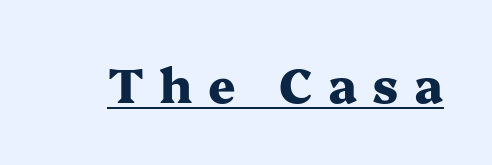
Q: Is the text bold? A: Yes.
Q: Is the text italic (slanted)? A: No, it is upright.
Q: Is the typeface a serif or a sans-serif typeface? A: Serif.
Q: Is the text underlined? A: Yes.
Q: Is the spacing between letters normal or unusually wide? A: Unusually wide.
Q: Width (condensed, normal, or wide)? A: Wide.
Q: Stroke contrast? A: Medium.
Q: x-height? A: Medium.
Q: Monospaced? A: No.
